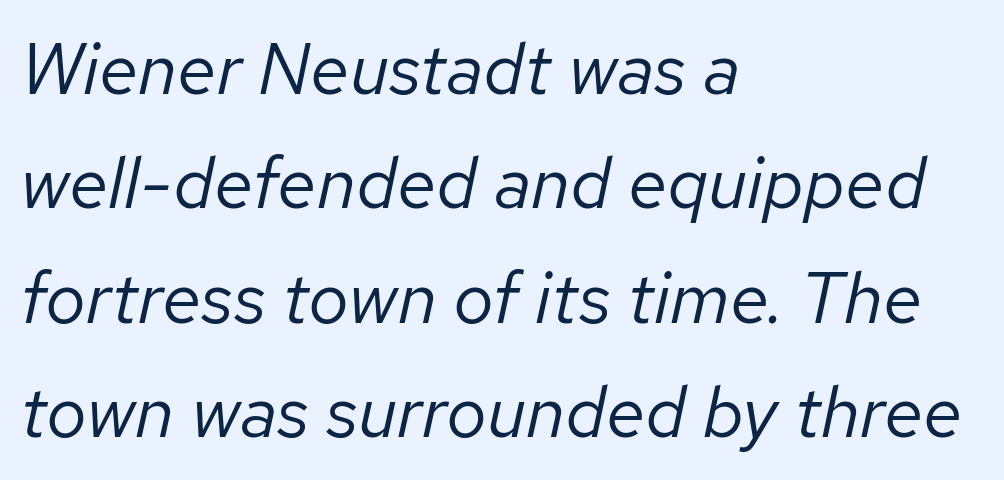
{"italic": "yes", "lean": "right", "slant_degrees": 12, "bold": "no", "weight": "regular", "width": "normal", "stroke_contrast": "low", "x_height": "medium", "monospaced": "no", "underline": "no", "align": "left", "line_spacing": "normal", "line_spacing_ratio": 1.59, "letter_spacing": "normal", "letter_spacing_em": 0.0, "glyph_px": 72}
